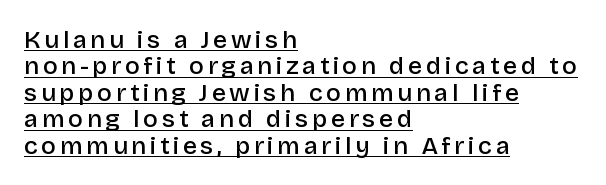
Its strokes are somewhat broadened, the hallmark of semibold type. This is underlined copy, the kind a proofreader might mark for attention. Teacher's note: observe the even left margin — that is flush-left alignment. Italic? Not at all — the glyphs are vertical.
